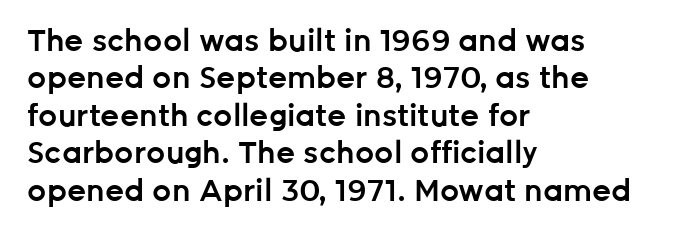
The type family on display is of the sans-serif kind. Compared with typical paragraphs, the rows here are spaced about the same. Stems and bowls a touch heavier than normal — semibold. A student would call this left alignment; a typographer would say flush left, rag right. Posture: upright roman.
